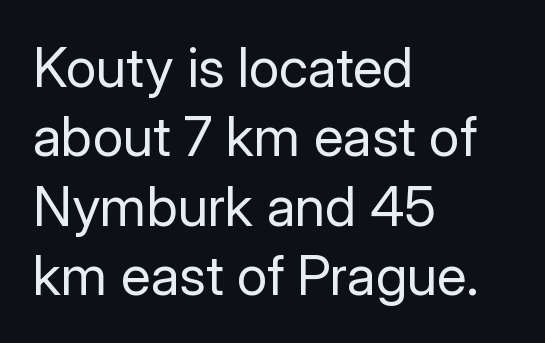
Q: Is the text bold? A: No.
Q: Is the text italic (slanted)? A: No, it is upright.
Q: Is the typeface a serif or a sans-serif typeface? A: Sans-serif.
Q: Is the text underlined? A: No.
Q: How is the paragraph aligned? A: Left-aligned.
Q: Is the spacing between letters normal or unusually wide? A: Normal.
Q: Is the spacing between lines tight, normal or loose? A: Normal.
Q: Width (condensed, normal, or wide)? A: Normal.
Q: Stroke contrast? A: Low.
Q: x-height? A: Medium.
Q: Monospaced? A: No.
